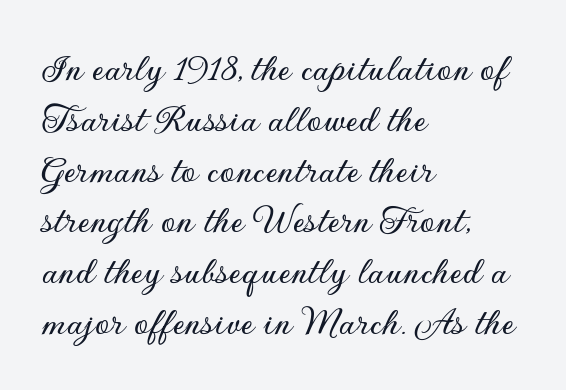
The image shows 42 px sans-serif type; set left-aligned, line spacing 1.21x, normal letter spacing, not underlined; low stroke contrast and a small x-height.
